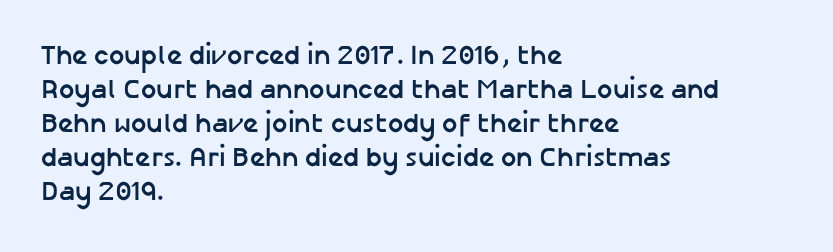
Does the weight exceed regular? Yes, all the way to bold. Short note: letters normally spaced. The space beneath each line is pristine and unruled. The typesetter chose a ragged-right arrangement here. Posture: vertical. The passage shown stacks its lines at a standard gap.
